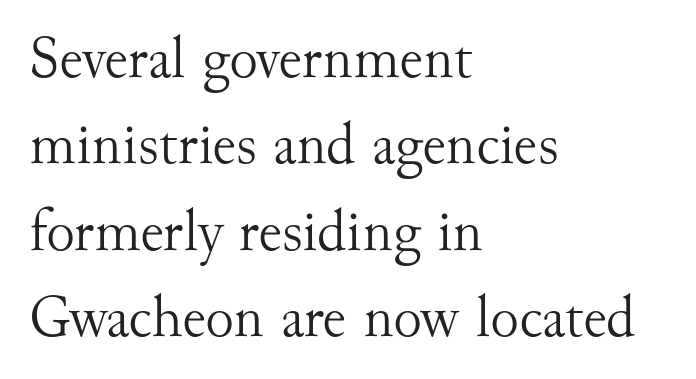
The image shows 60 px light serif type, upright; set left-aligned, normal line spacing (1.44x), normal letter spacing, not underlined; medium stroke contrast and a small x-height.
